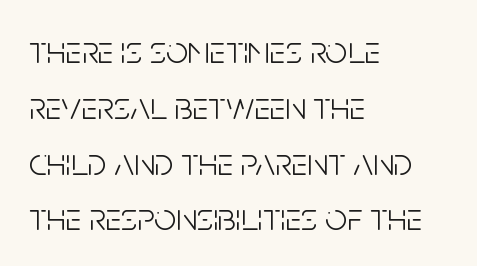
{"serif": "no", "italic": "no", "bold": "no", "weight": "light", "width": "condensed", "stroke_contrast": "low", "x_height": "large", "monospaced": "no", "underline": "no", "align": "left", "line_spacing": "normal", "line_spacing_ratio": 1.43, "letter_spacing": "normal", "letter_spacing_em": 0.0, "glyph_px": 39}
